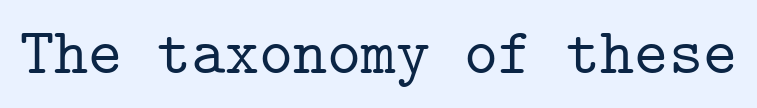
The image shows 65 px serif type, upright, monospaced; set normal letter spacing, not underlined; low stroke contrast and a medium x-height.
